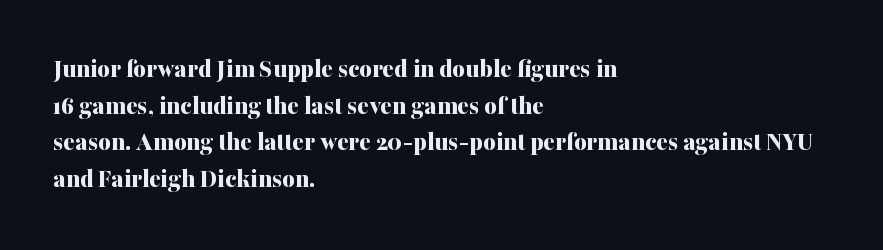
The image shows 27 px bold type, upright; set left-aligned, normal line spacing (1.36x), normal letter spacing, not underlined.
